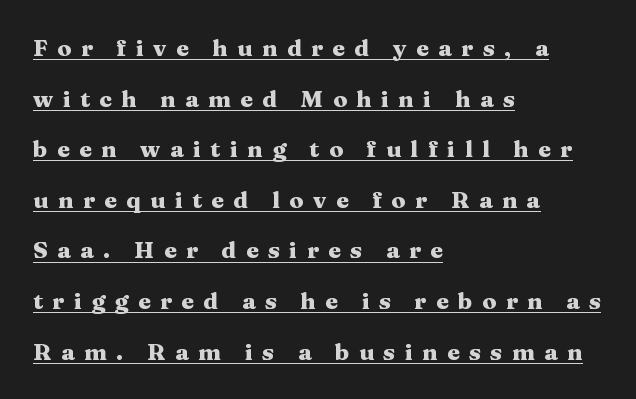
{"italic": "no", "bold": "yes", "underline": "yes", "align": "left", "line_spacing": "loose", "line_spacing_ratio": 2.2, "letter_spacing": "wide", "letter_spacing_em": 0.41, "glyph_px": 23}
